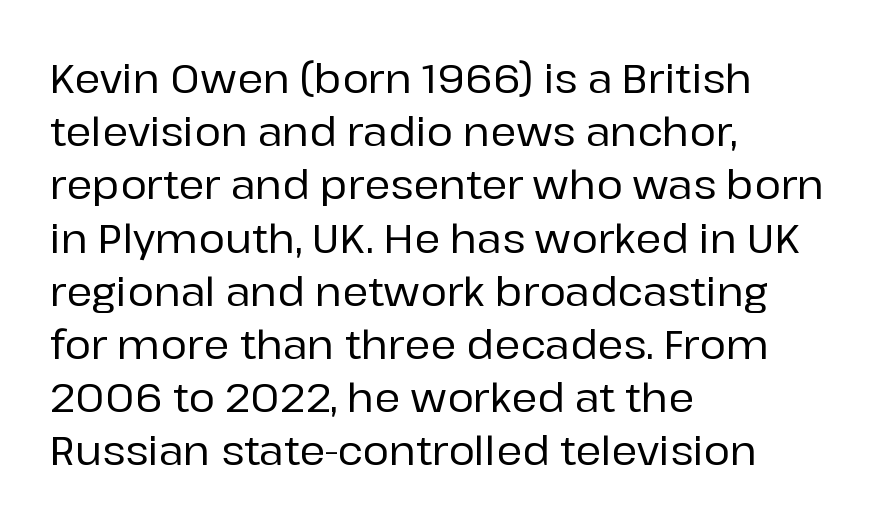
{"serif": "no", "italic": "no", "width": "normal", "stroke_contrast": "low", "x_height": "medium", "monospaced": "no", "underline": "no", "align": "left", "line_spacing": "normal", "line_spacing_ratio": 1.33, "letter_spacing": "normal", "letter_spacing_em": 0.0, "glyph_px": 40}
